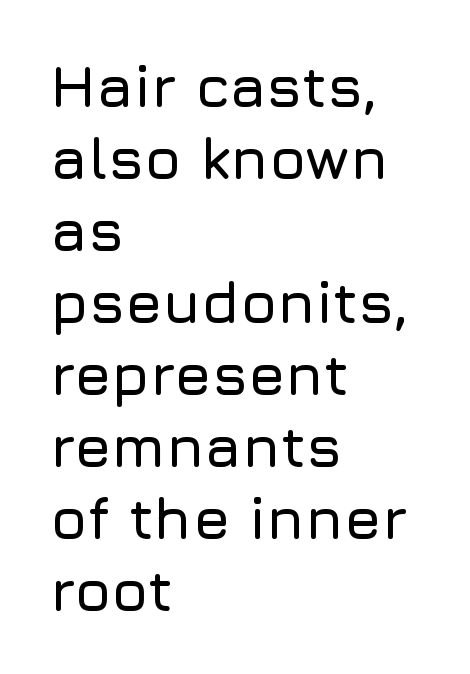
The image shows 59 px sans-serif type, upright; set left-aligned, line spacing 1.22x, normal letter spacing, not underlined; low stroke contrast and a medium x-height.
